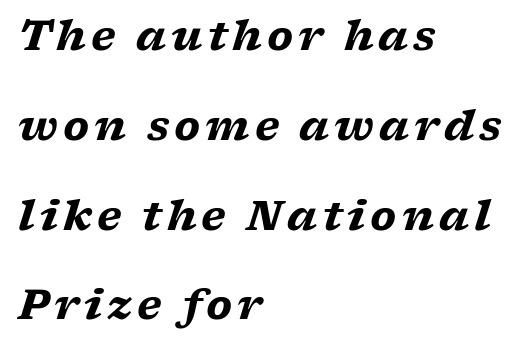
Q: Is the text bold? A: Yes.
Q: Is the text italic (slanted)? A: Yes, it leans right by about 17 degrees.
Q: Is the typeface a serif or a sans-serif typeface? A: Serif.
Q: Is the text underlined? A: No.
Q: How is the paragraph aligned? A: Left-aligned.
Q: Is the spacing between lines tight, normal or loose? A: Loose.
Q: Width (condensed, normal, or wide)? A: Wide.
Q: Stroke contrast? A: Low.
Q: x-height? A: Medium.
Q: Monospaced? A: No.
